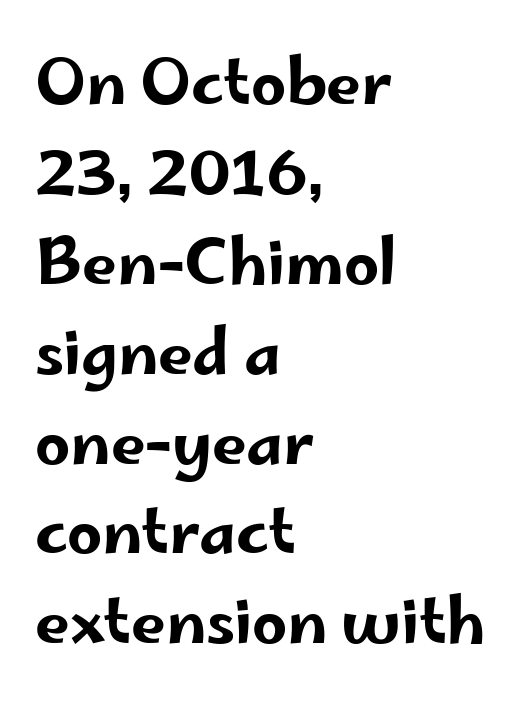
Q: Is the text italic (slanted)? A: No, it is upright.
Q: Is the typeface a serif or a sans-serif typeface? A: Sans-serif.
Q: Is the text underlined? A: No.
Q: How is the paragraph aligned? A: Left-aligned.
Q: Is the spacing between letters normal or unusually wide? A: Normal.
Q: Is the spacing between lines tight, normal or loose? A: Normal.
Q: Width (condensed, normal, or wide)? A: Wide.
Q: Stroke contrast? A: Low.
Q: x-height? A: Small.
Q: Monospaced? A: No.
